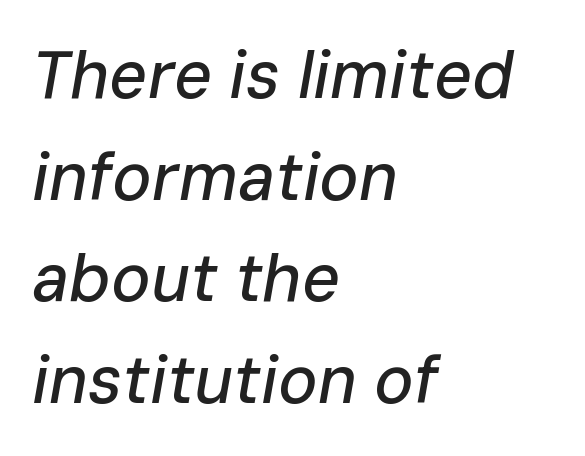
Horizontal bands of white between lines are of average thickness. Tall strokes in this sample are angled rather than plumb. This sample has the flowing, uneven cadence of proportional lettering. Students, note that the glyphs here touch the page at normal intervals.
